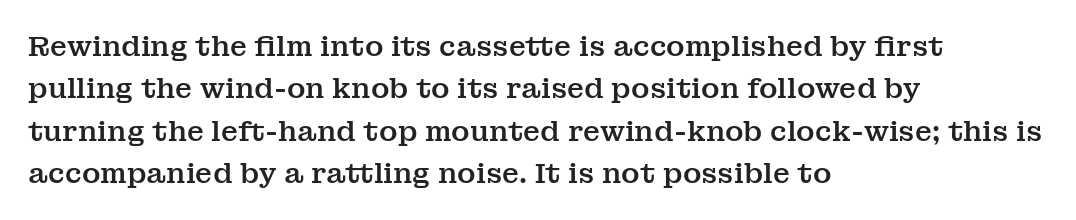
Q: Is the text italic (slanted)? A: No, it is upright.
Q: Is the typeface a serif or a sans-serif typeface? A: Serif.
Q: Is the text underlined? A: No.
Q: How is the paragraph aligned? A: Left-aligned.
Q: Is the spacing between letters normal or unusually wide? A: Normal.
Q: Is the spacing between lines tight, normal or loose? A: Normal.
Q: Width (condensed, normal, or wide)? A: Normal.
Q: Stroke contrast? A: Medium.
Q: x-height? A: Medium.
Q: Monospaced? A: No.
